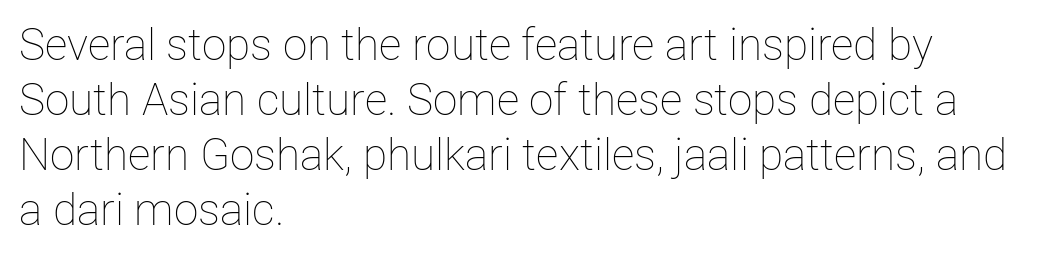
The image shows 44 px thin type, upright; set left-aligned, normal line spacing (1.25x), normal letter spacing, not underlined; low stroke contrast and a medium x-height.
